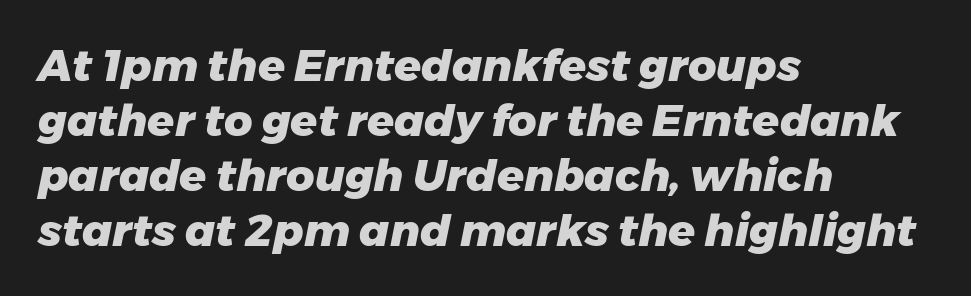
The image shows 44 px heavy type, italic (leaning right); set left-aligned, normal line spacing (1.25x), normal letter spacing, not underlined; low stroke contrast and a medium x-height.
